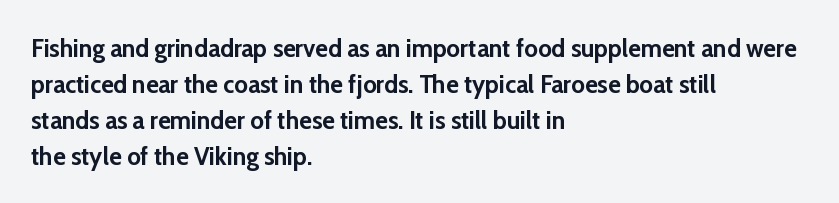
The image shows 26 px bold type, upright; set left-aligned, normal line spacing (1.38x), normal letter spacing, not underlined.
